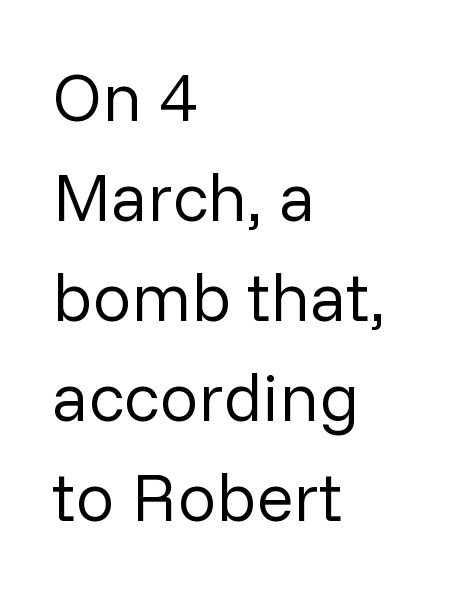
The image shows 69 px regular-weight sans-serif type, upright; set left-aligned, normal line spacing (1.45x), normal letter spacing, not underlined; low stroke contrast and a medium x-height.
